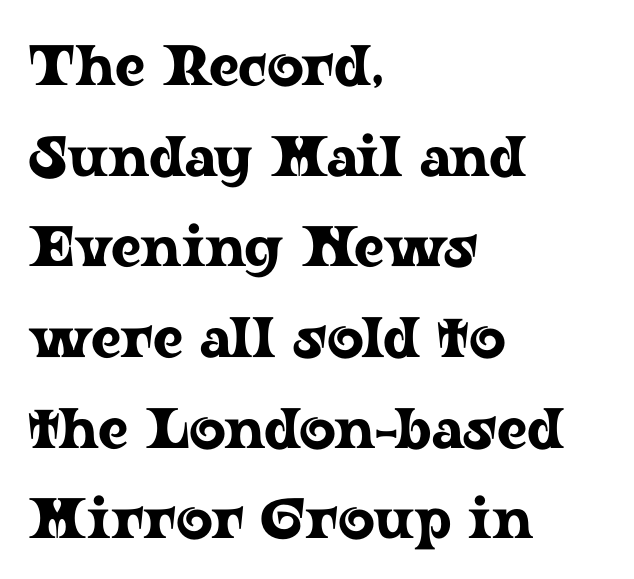
Q: Is the text italic (slanted)? A: No, it is upright.
Q: Is the typeface a serif or a sans-serif typeface? A: Serif.
Q: Is the text underlined? A: No.
Q: How is the paragraph aligned? A: Left-aligned.
Q: Is the spacing between letters normal or unusually wide? A: Normal.
Q: Is the spacing between lines tight, normal or loose? A: Normal.
Q: Width (condensed, normal, or wide)? A: Wide.
Q: Stroke contrast? A: Low.
Q: x-height? A: Medium.
Q: Monospaced? A: No.
